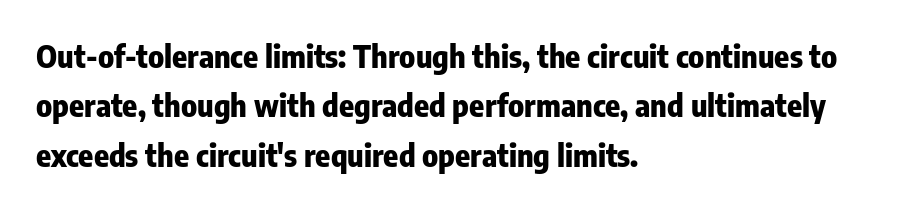
{"serif": "no", "italic": "no", "bold": "yes", "weight": "heavy", "width": "condensed", "stroke_contrast": "low", "x_height": "medium", "monospaced": "no", "underline": "no", "align": "left", "line_spacing": "normal", "line_spacing_ratio": 1.59, "letter_spacing": "normal", "letter_spacing_em": 0.0, "glyph_px": 31}
